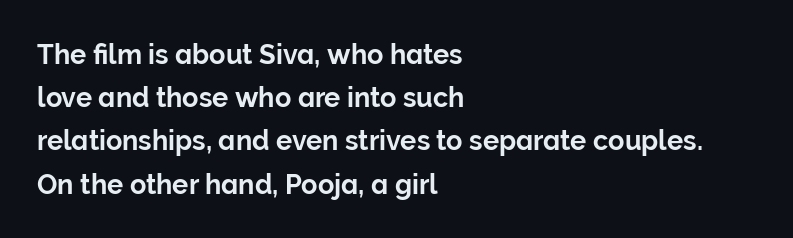
Q: Is the text italic (slanted)? A: No, it is upright.
Q: Is the text underlined? A: No.
Q: How is the paragraph aligned? A: Left-aligned.
Q: Is the spacing between letters normal or unusually wide? A: Normal.
Q: Is the spacing between lines tight, normal or loose? A: Normal.
